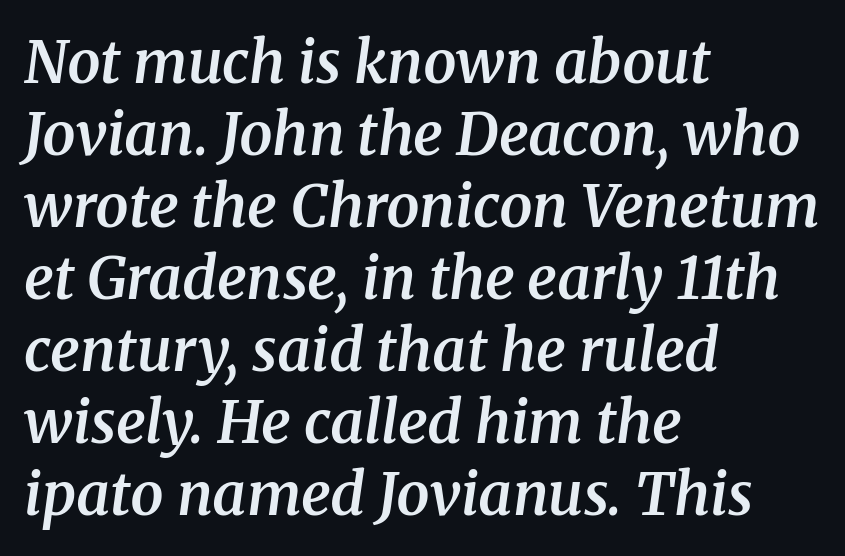
The gap between lines stays unmarked. Compared with a centered layout, this one pins lines to the left instead. There is no visible air inserted between adjacent glyphs. The typesetting leans somewhat heavy: a semibold. Letterform terminals end in serifs throughout the passage. Here the designer chose a conventional face with non-uniform glyph widths.
